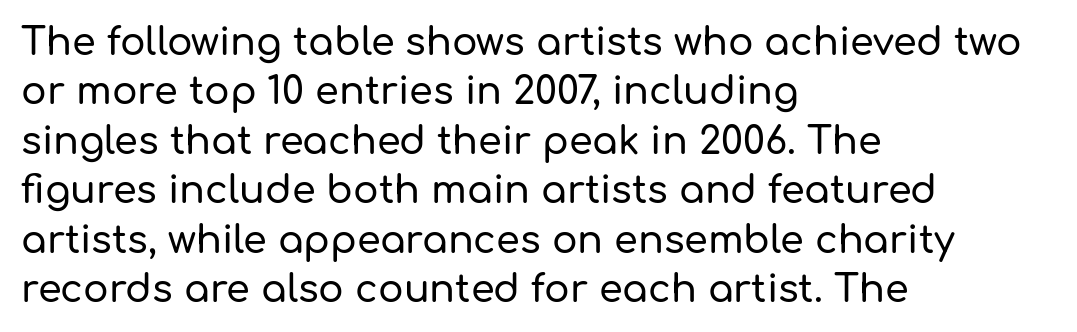
{"serif": "no", "italic": "no", "width": "normal", "stroke_contrast": "low", "x_height": "medium", "monospaced": "no", "underline": "no", "align": "left", "line_spacing": "normal", "line_spacing_ratio": 1.3, "letter_spacing": "normal", "letter_spacing_em": 0.0, "glyph_px": 38}
